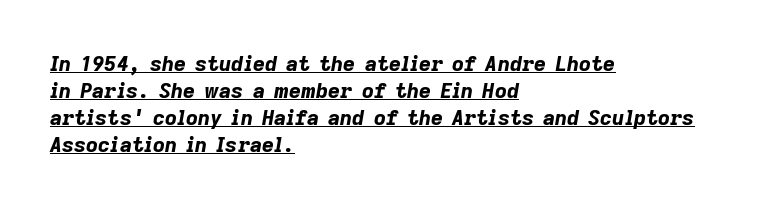
The image shows 21 px bold type, italic (leaning right); set left-aligned, normal line spacing (1.29x), normal letter spacing, underlined.
